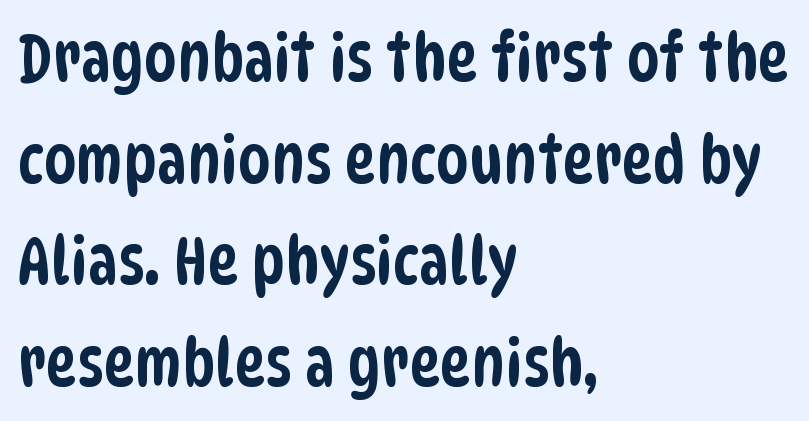
Q: Is the typeface a serif or a sans-serif typeface? A: Sans-serif.
Q: Is the text underlined? A: No.
Q: How is the paragraph aligned? A: Left-aligned.
Q: Is the spacing between letters normal or unusually wide? A: Normal.
Q: Is the spacing between lines tight, normal or loose? A: Normal.
Q: Width (condensed, normal, or wide)? A: Condensed.
Q: Stroke contrast? A: Low.
Q: x-height? A: Large.
Q: Monospaced? A: No.
